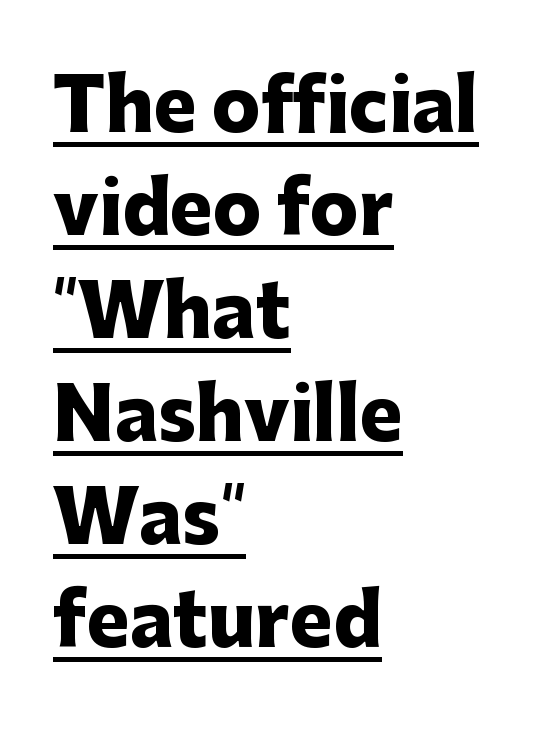
This is underlined copy, the kind a proofreader might mark for attention. The passage shown is typeset with a sans-serif family. The passage shown has conventional tracking throughout. Looks like regular typesetting: each glyph gets only the width it needs. Each glyph is drawn with heavy, bold strokes. Do the letters lean? They stand straight.
